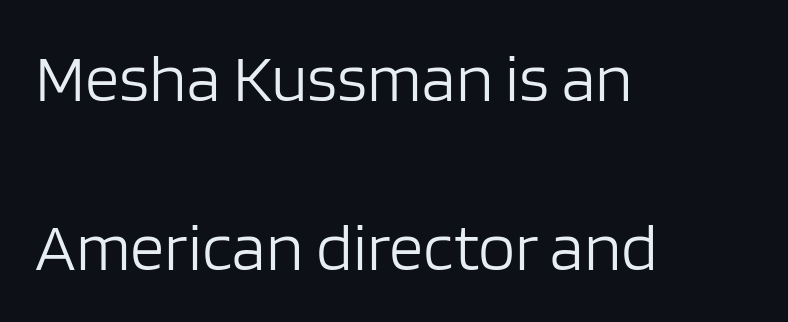
{"serif": "no", "italic": "no", "bold": "no", "weight": "light", "width": "normal", "stroke_contrast": "low", "x_height": "large", "monospaced": "no", "underline": "no", "align": "left", "line_spacing": "loose", "line_spacing_ratio": 2.48, "letter_spacing": "normal", "letter_spacing_em": 0.0, "glyph_px": 68}
